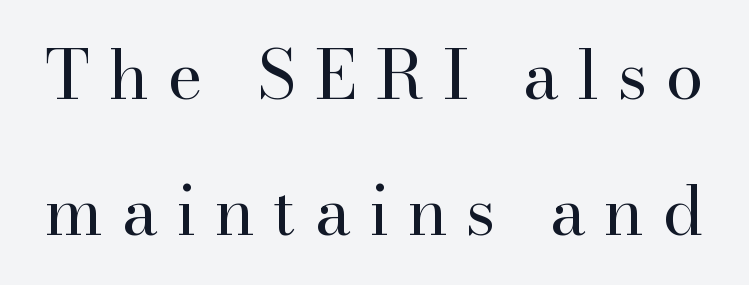
The image shows 68 px regular-weight serif type, upright; set loose line spacing (2.0x), unusually wide letter spacing (+0.27 em), not underlined; high stroke contrast and a small x-height.
